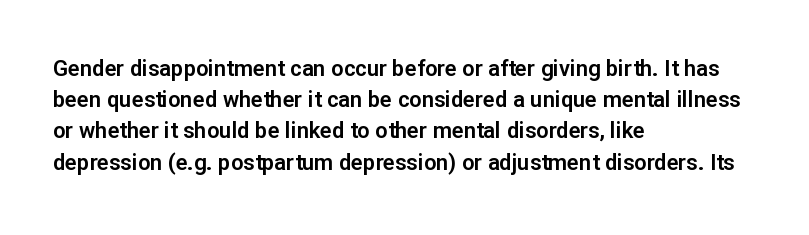
Q: Is the text italic (slanted)? A: No, it is upright.
Q: Is the text underlined? A: No.
Q: How is the paragraph aligned? A: Left-aligned.
Q: Is the spacing between letters normal or unusually wide? A: Normal.
Q: Is the spacing between lines tight, normal or loose? A: Normal.
